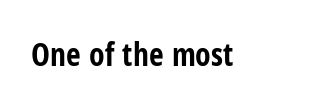
{"serif": "no", "italic": "no", "bold": "yes", "weight": "bold", "width": "condensed", "stroke_contrast": "low", "x_height": "medium", "monospaced": "no", "underline": "no", "letter_spacing": "normal", "letter_spacing_em": 0.0, "glyph_px": 32}
